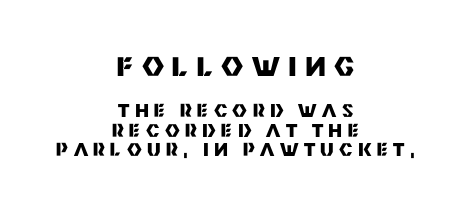
The image shows 27 px bold type, upright; set centered, tight line spacing (1.07x), unusually wide letter spacing (+0.3 em), not underlined; the first (top) block is 1.5x larger.
